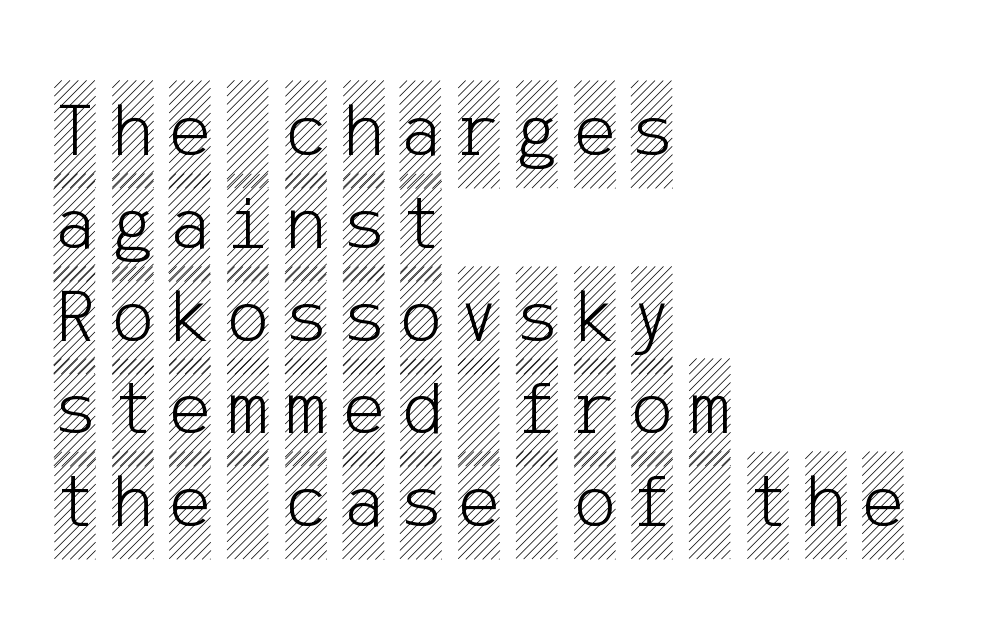
Notice how the passage keeps a crisp vertical edge on the left only. Caption: expanded tracking, letters set apart. This is roman type, the default non-slanted kind. The strip under each line holds only bare page.
